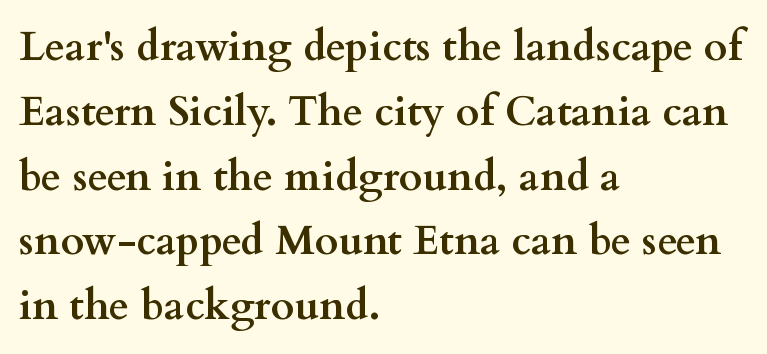
Q: Is the text bold? A: Yes.
Q: Is the text italic (slanted)? A: No, it is upright.
Q: Is the typeface a serif or a sans-serif typeface? A: Serif.
Q: Is the text underlined? A: No.
Q: How is the paragraph aligned? A: Left-aligned.
Q: Is the spacing between letters normal or unusually wide? A: Normal.
Q: Is the spacing between lines tight, normal or loose? A: Normal.
Q: Width (condensed, normal, or wide)? A: Wide.
Q: Stroke contrast? A: Medium.
Q: x-height? A: Small.
Q: Monospaced? A: No.
